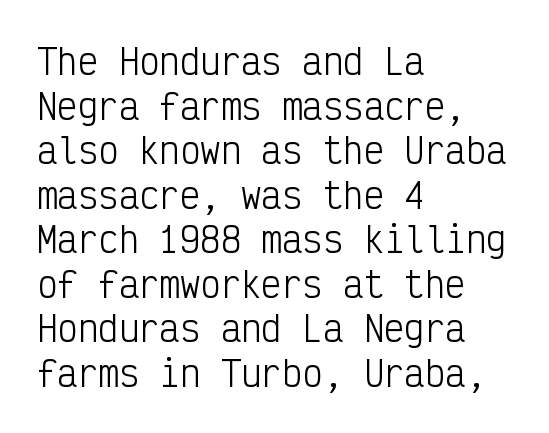
{"serif": "no", "italic": "no", "bold": "no", "weight": "light", "width": "condensed", "stroke_contrast": "low", "x_height": "medium", "monospaced": "yes", "underline": "no", "align": "left", "line_spacing": "normal", "line_spacing_ratio": 1.31, "letter_spacing": "normal", "letter_spacing_em": 0.0, "glyph_px": 34}
